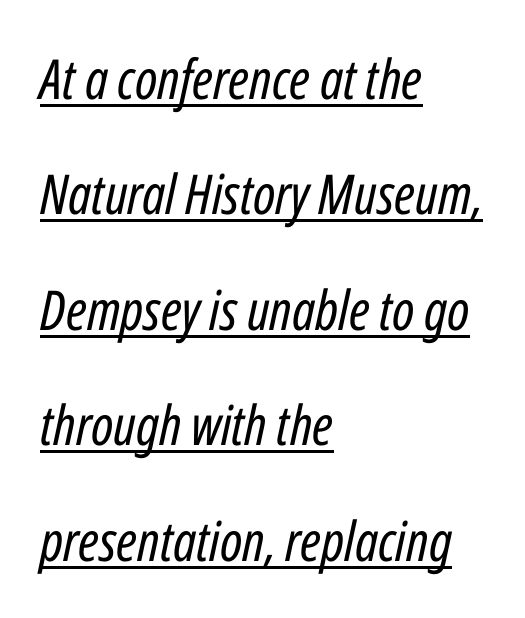
{"italic": "yes", "lean": "right", "slant_degrees": 12, "bold": "no", "weight": "regular", "width": "condensed", "stroke_contrast": "low", "x_height": "medium", "monospaced": "no", "underline": "yes", "align": "left", "line_spacing": "loose", "line_spacing_ratio": 2.1, "letter_spacing": "normal", "letter_spacing_em": 0.0, "glyph_px": 55}
